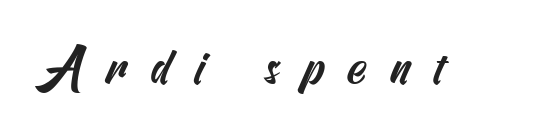
The image shows 50 px condensed sans-serif type; set unusually wide letter spacing (+0.46 em), not underlined; medium stroke contrast and a small x-height.
